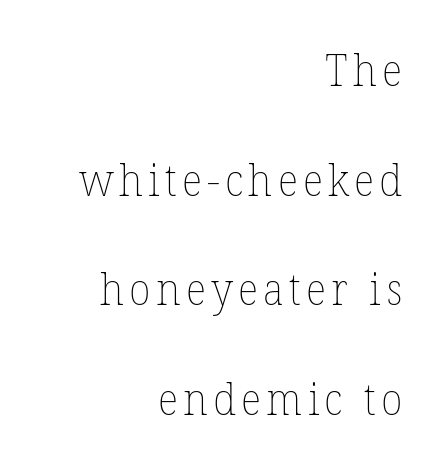
{"italic": "no", "bold": "no", "weight": "thin", "width": "normal", "stroke_contrast": "low", "x_height": "medium", "monospaced": "no", "underline": "no", "align": "right", "line_spacing": "loose", "line_spacing_ratio": 2.49, "glyph_px": 44}
